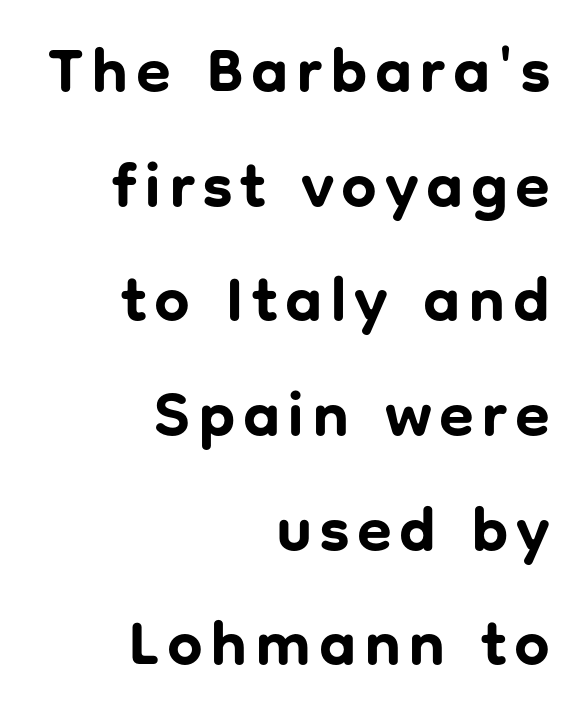
The image shows 63 px bold sans-serif type, upright; set right-aligned, line spacing 1.82x, not underlined; low stroke contrast and a medium x-height.
